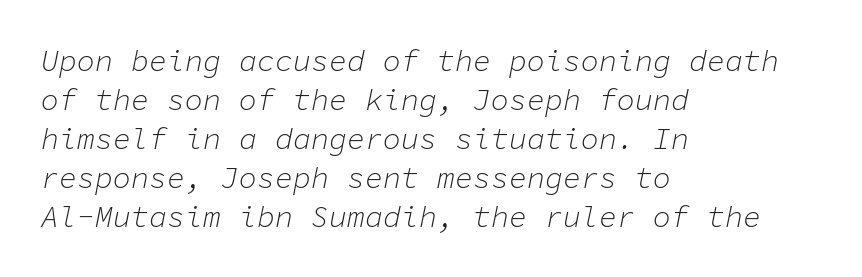
{"italic": "yes", "lean": "right", "slant_degrees": 11, "bold": "no", "weight": "light", "width": "normal", "stroke_contrast": "low", "x_height": "medium", "monospaced": "yes", "underline": "no", "align": "left", "line_spacing": "normal", "line_spacing_ratio": 1.3, "letter_spacing": "normal", "letter_spacing_em": 0.0, "glyph_px": 30}
